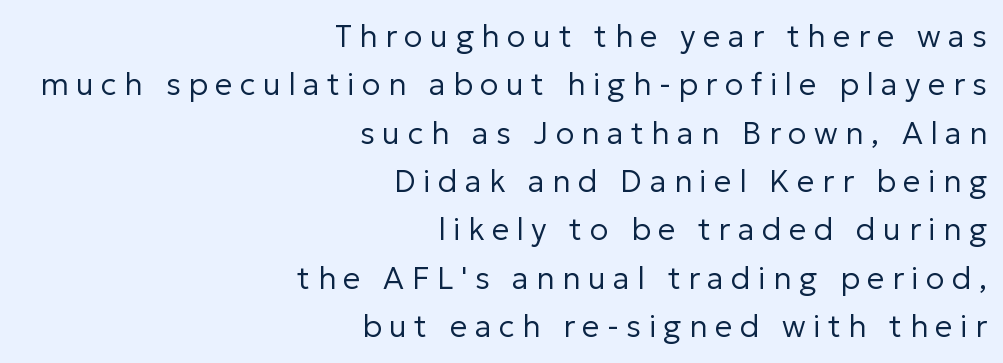
The image shows 31 px regular-weight sans-serif type, upright; set right-aligned, normal line spacing (1.56x), unusually wide letter spacing (+0.24 em), not underlined; low stroke contrast and a medium x-height.
